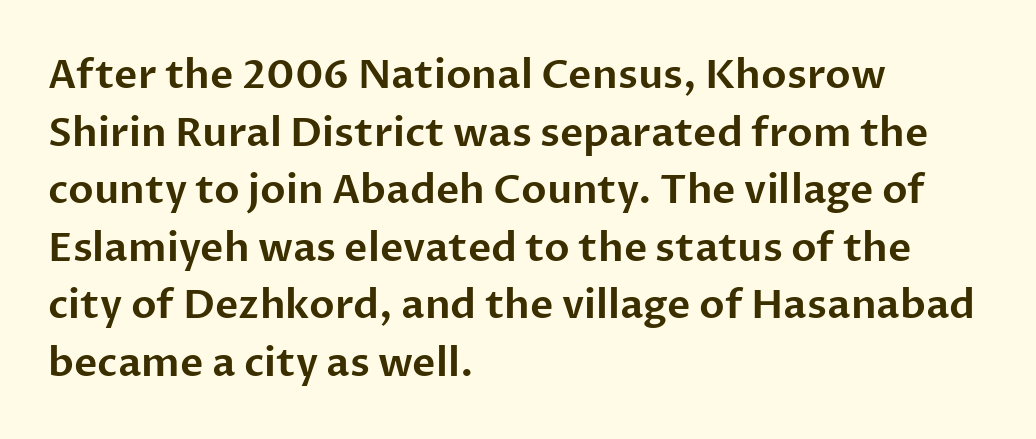
Q: Is the text italic (slanted)? A: No, it is upright.
Q: Is the typeface a serif or a sans-serif typeface? A: Sans-serif.
Q: Is the text underlined? A: No.
Q: How is the paragraph aligned? A: Left-aligned.
Q: Is the spacing between letters normal or unusually wide? A: Normal.
Q: Is the spacing between lines tight, normal or loose? A: Normal.
Q: Width (condensed, normal, or wide)? A: Normal.
Q: Stroke contrast? A: Low.
Q: x-height? A: Medium.
Q: Monospaced? A: No.
